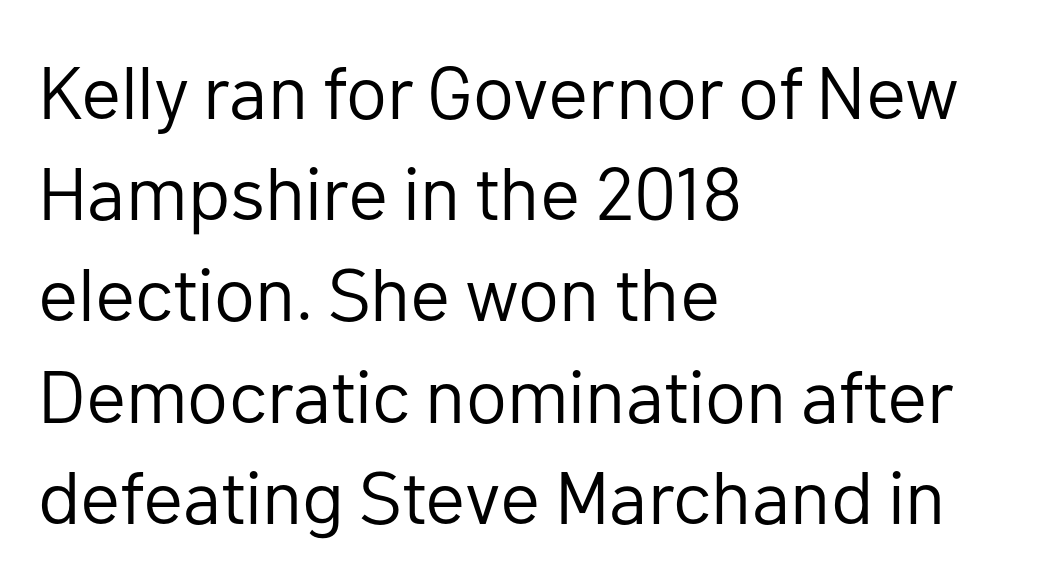
{"serif": "no", "italic": "no", "bold": "no", "weight": "regular", "width": "normal", "stroke_contrast": "low", "x_height": "medium", "monospaced": "no", "underline": "no", "align": "left", "line_spacing": "normal", "line_spacing_ratio": 1.35, "letter_spacing": "normal", "letter_spacing_em": 0.0, "glyph_px": 75}
